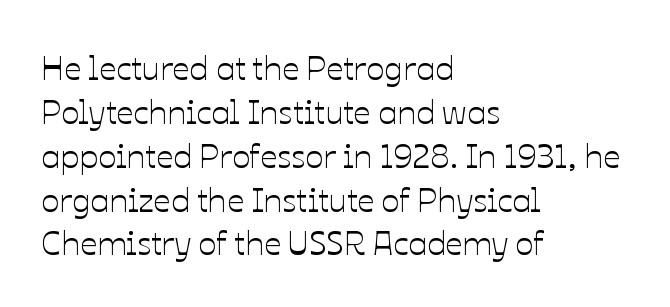
Quick note: not italic, upright. In CSS terms this would be text-align: left. The face used here is proportionally spaced, like ordinary book or web type. The words here are not underlined.
